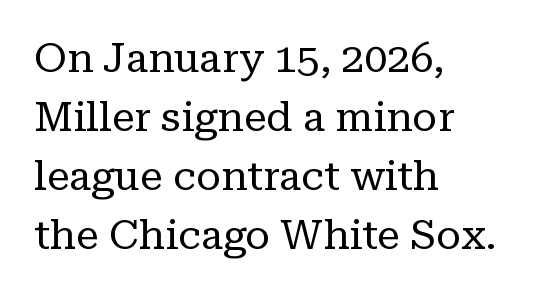
The type sits square on the baseline with zero lean. This sample uses plain, unmodified letter spacing. Caption: multi-line text, flush left, ragged right. The typesetting does not lean heavy: it is not bold.
